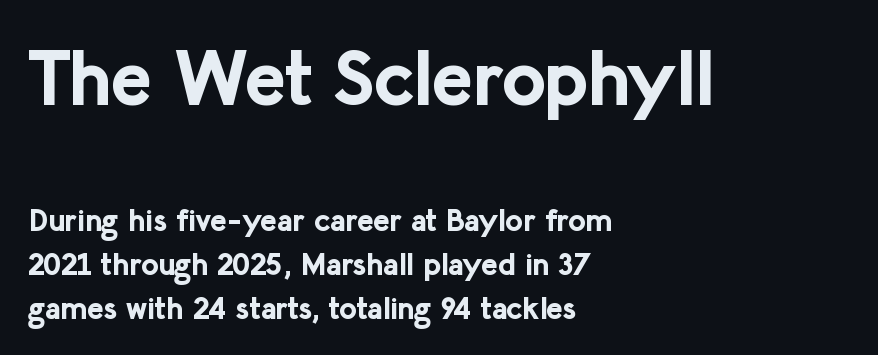
{"serif": "no", "italic": "no", "bold": "yes", "weight": "bold", "width": "normal", "stroke_contrast": "low", "x_height": "medium", "monospaced": "no", "underline": "no", "align": "left", "line_spacing": "normal", "line_spacing_ratio": 1.43, "letter_spacing": "normal", "letter_spacing_em": 0.0, "larger_block": "first", "size_ratio": 2.48, "glyph_px": 77}
